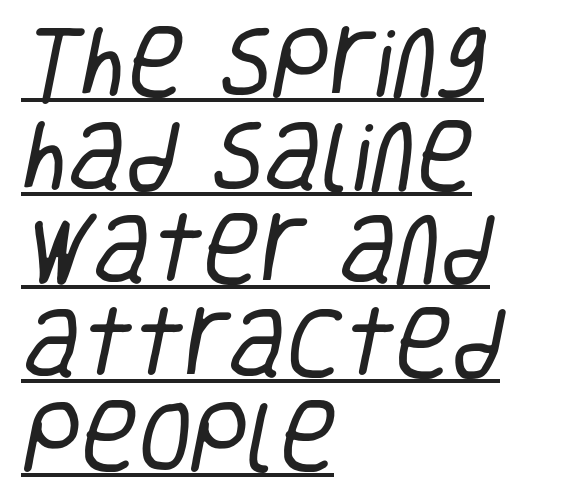
Q: Is the text bold? A: No.
Q: Is the typeface a serif or a sans-serif typeface? A: Sans-serif.
Q: Is the text underlined? A: Yes.
Q: How is the paragraph aligned? A: Left-aligned.
Q: Is the spacing between letters normal or unusually wide? A: Normal.
Q: Width (condensed, normal, or wide)? A: Condensed.
Q: Stroke contrast? A: Low.
Q: x-height? A: Large.
Q: Monospaced? A: No.
